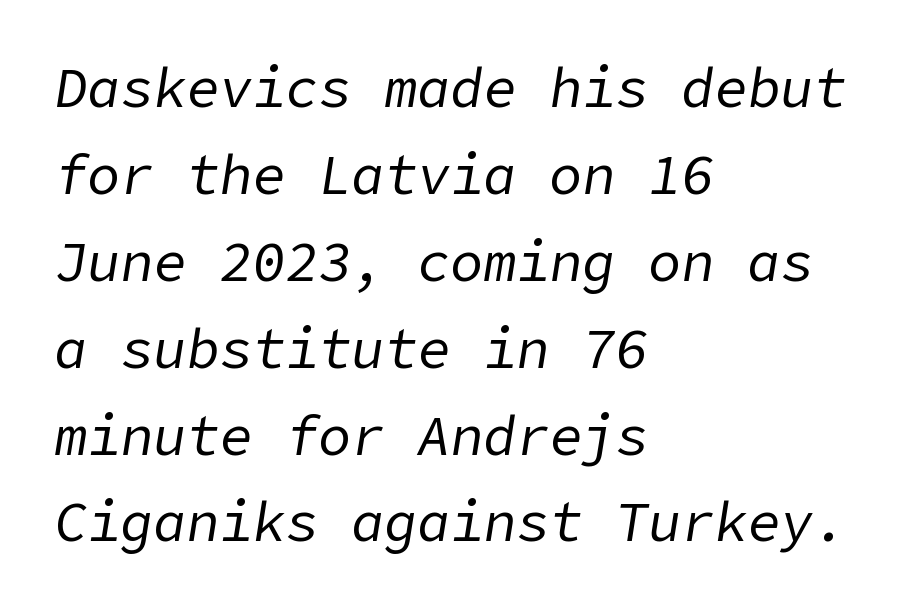
Q: Is the text bold? A: No.
Q: Is the text italic (slanted)? A: Yes, it leans right by about 9 degrees.
Q: Is the text underlined? A: No.
Q: How is the paragraph aligned? A: Left-aligned.
Q: Is the spacing between letters normal or unusually wide? A: Normal.
Q: Is the spacing between lines tight, normal or loose? A: Normal.
Q: Width (condensed, normal, or wide)? A: Normal.
Q: Stroke contrast? A: Low.
Q: x-height? A: Medium.
